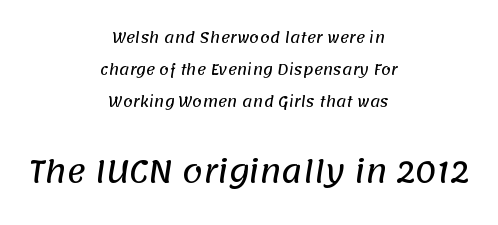
{"serif": "no", "width": "normal", "stroke_contrast": "low", "x_height": "large", "monospaced": "no", "underline": "no", "align": "center", "line_spacing": "loose", "line_spacing_ratio": 2.28, "letter_spacing": "normal", "letter_spacing_em": 0.0, "larger_block": "second", "size_ratio": 2.07, "glyph_px": 29}
